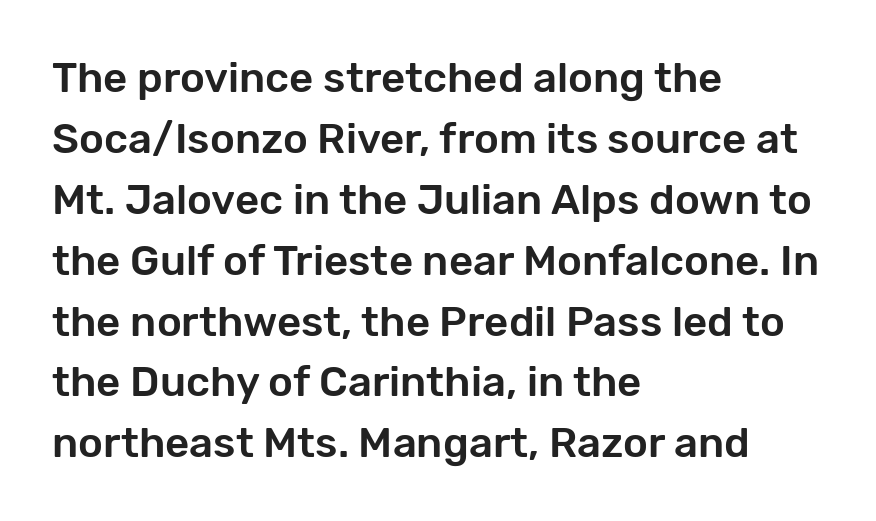
Q: Is the text italic (slanted)? A: No, it is upright.
Q: Is the typeface a serif or a sans-serif typeface? A: Sans-serif.
Q: Is the text underlined? A: No.
Q: How is the paragraph aligned? A: Left-aligned.
Q: Is the spacing between letters normal or unusually wide? A: Normal.
Q: Is the spacing between lines tight, normal or loose? A: Normal.
Q: Width (condensed, normal, or wide)? A: Normal.
Q: Stroke contrast? A: Low.
Q: x-height? A: Medium.
Q: Monospaced? A: No.
